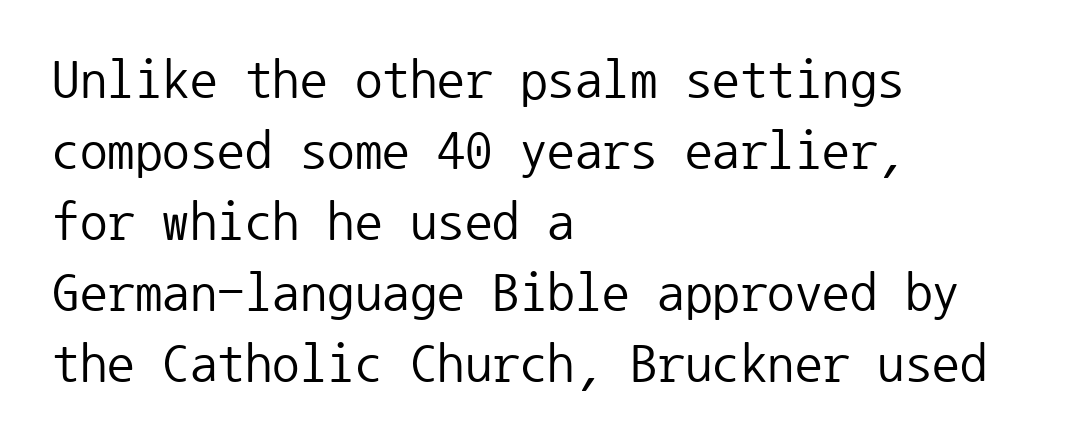
Q: Is the text bold? A: No.
Q: Is the text italic (slanted)? A: No, it is upright.
Q: Is the typeface a serif or a sans-serif typeface? A: Sans-serif.
Q: Is the text underlined? A: No.
Q: How is the paragraph aligned? A: Left-aligned.
Q: Is the spacing between letters normal or unusually wide? A: Normal.
Q: Is the spacing between lines tight, normal or loose? A: Normal.
Q: Width (condensed, normal, or wide)? A: Normal.
Q: Stroke contrast? A: Low.
Q: x-height? A: Medium.
Q: Monospaced? A: Yes.
